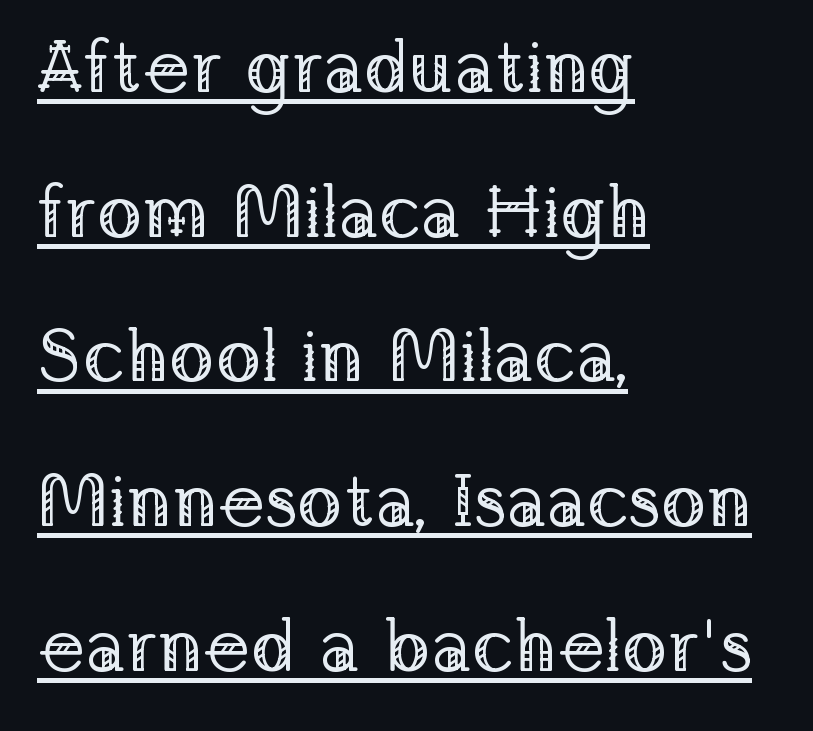
Q: Is the text bold? A: No.
Q: Is the text italic (slanted)? A: No, it is upright.
Q: Is the typeface a serif or a sans-serif typeface? A: Serif.
Q: Is the text underlined? A: Yes.
Q: How is the paragraph aligned? A: Left-aligned.
Q: Is the spacing between letters normal or unusually wide? A: Normal.
Q: Is the spacing between lines tight, normal or loose? A: Loose.
Q: Width (condensed, normal, or wide)? A: Normal.
Q: Stroke contrast? A: Low.
Q: x-height? A: Medium.
Q: Monospaced? A: No.
